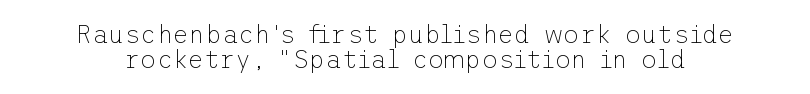
{"italic": "no", "bold": "no", "underline": "no", "line_spacing": "tight", "line_spacing_ratio": 1.0, "letter_spacing": "normal", "letter_spacing_em": 0.0, "glyph_px": 25}
